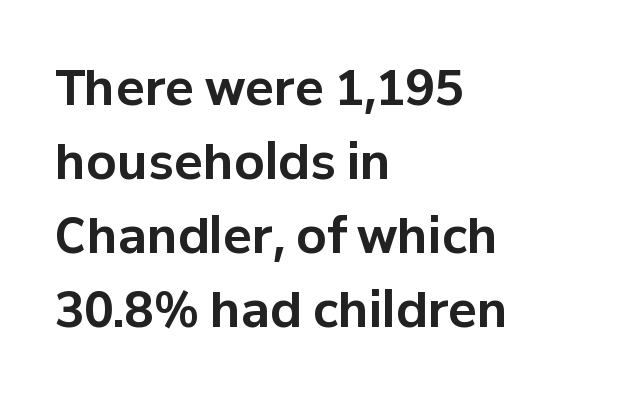
Q: Is the text bold? A: Yes.
Q: Is the text italic (slanted)? A: No, it is upright.
Q: Is the typeface a serif or a sans-serif typeface? A: Sans-serif.
Q: Is the text underlined? A: No.
Q: How is the paragraph aligned? A: Left-aligned.
Q: Is the spacing between letters normal or unusually wide? A: Normal.
Q: Is the spacing between lines tight, normal or loose? A: Normal.
Q: Width (condensed, normal, or wide)? A: Normal.
Q: Stroke contrast? A: Low.
Q: x-height? A: Medium.
Q: Monospaced? A: No.
